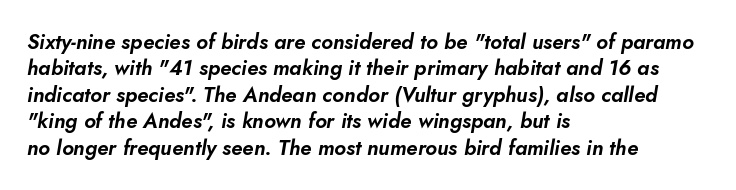
The image shows 21 px text type, italic (leaning right); set left-aligned, normal line spacing (1.26x), normal letter spacing, not underlined.
